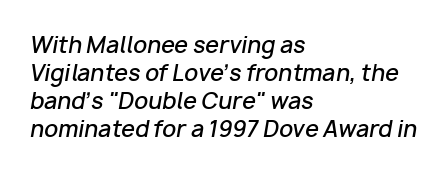
Q: Is the text bold? A: Semi-bold.
Q: Is the text italic (slanted)? A: Yes, it leans right by about 10 degrees.
Q: Is the text underlined? A: No.
Q: How is the paragraph aligned? A: Left-aligned.
Q: Is the spacing between letters normal or unusually wide? A: Normal.
Q: Is the spacing between lines tight, normal or loose? A: Normal.
